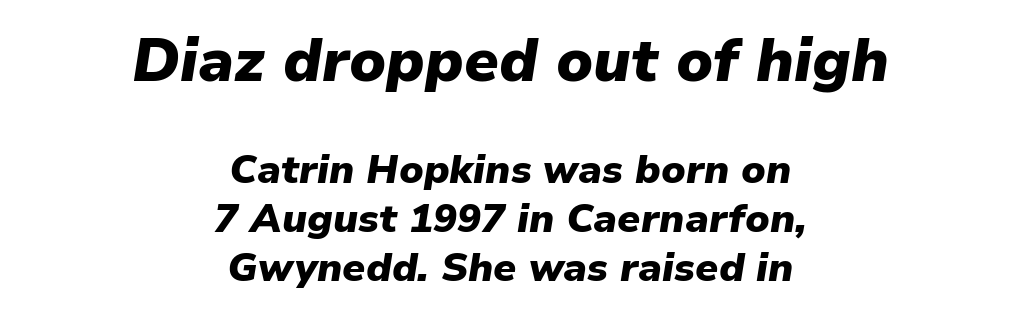
Any mark beneath the type? The region is blank. Think of a printed novel: that variable character pitch is what you see here. Weight: bold. The tracking reads as untouched default to a designer's eye. The upper block of text is set noticeably larger than the block beneath it.
